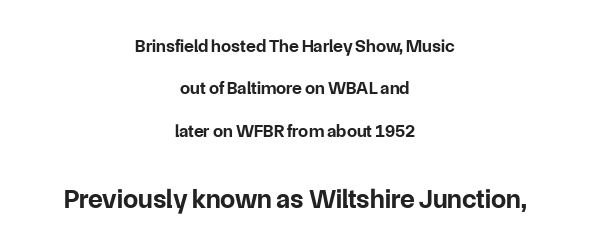
Q: Is the text bold? A: Yes.
Q: Is the text italic (slanted)? A: No, it is upright.
Q: Is the text underlined? A: No.
Q: How is the paragraph aligned? A: Centered.
Q: Is the spacing between letters normal or unusually wide? A: Normal.
Q: Is the spacing between lines tight, normal or loose? A: Loose.
Q: Which block of text is set in a larger size, the first (top) or the second (bottom)? A: The second (bottom) one.
